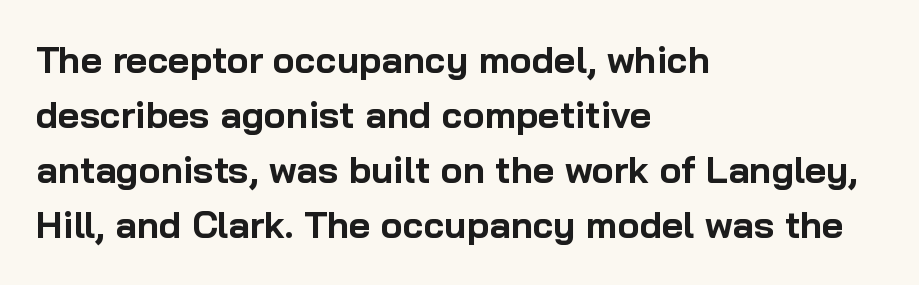
Q: Is the text bold? A: Yes.
Q: Is the text italic (slanted)? A: No, it is upright.
Q: Is the typeface a serif or a sans-serif typeface? A: Sans-serif.
Q: Is the text underlined? A: No.
Q: How is the paragraph aligned? A: Left-aligned.
Q: Is the spacing between letters normal or unusually wide? A: Normal.
Q: Is the spacing between lines tight, normal or loose? A: Normal.
Q: Width (condensed, normal, or wide)? A: Normal.
Q: Stroke contrast? A: Low.
Q: x-height? A: Medium.
Q: Monospaced? A: No.
